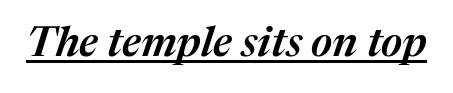
{"italic": "yes", "lean": "right", "slant_degrees": 17, "bold": "semi", "weight": "semibold", "width": "normal", "stroke_contrast": "medium", "x_height": "medium", "monospaced": "no", "underline": "yes", "letter_spacing": "normal", "letter_spacing_em": 0.0, "glyph_px": 42}
